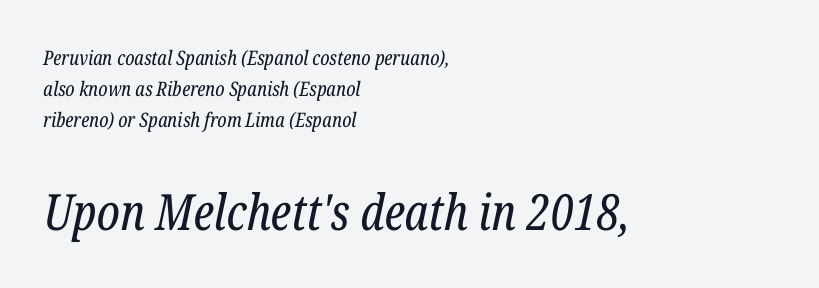
Words float on clear page, feet unadorned. Standard letterfit; no display-style spreading of the glyphs. Note the varied advance widths — an 'i' is clearly narrower than an 'm'. Counters stay open thanks to moderate or lighter strokes. Posture: slanted.
